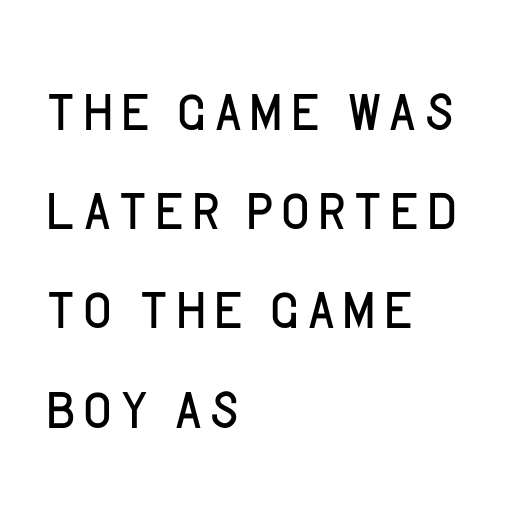
The image shows 80 px light sans-serif type, upright; set left-aligned, line spacing 1.24x, normal letter spacing, not underlined; low stroke contrast and a large x-height.
